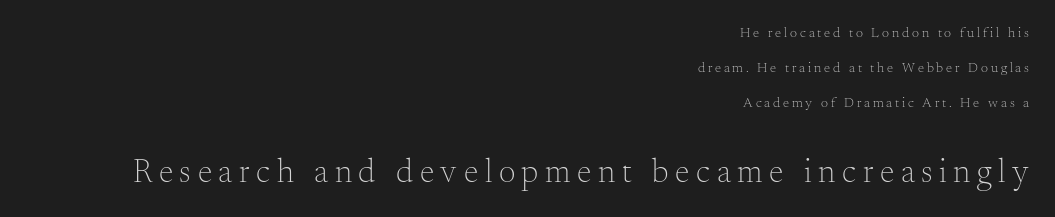
{"serif": "yes", "italic": "no", "bold": "no", "weight": "light", "width": "normal", "stroke_contrast": "medium", "x_height": "small", "monospaced": "no", "underline": "no", "align": "right", "line_spacing": "loose", "line_spacing_ratio": 2.49, "letter_spacing": "wide", "letter_spacing_em": 0.2, "larger_block": "second", "size_ratio": 2.36, "glyph_px": 33}
